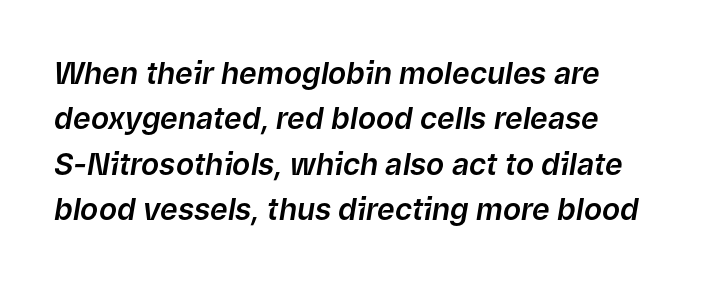
The rendering uses natural spacing where letterforms have individual widths. Students, observe: this is what conventionally led text looks like. Each row of text sits above clean, open space. The passage shown has conventional tracking throughout. Would a proofreader flag this as italicized? Yes.
